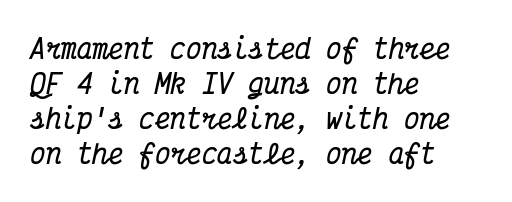
The image shows 26 px bold type, italic (leaning right); set left-aligned, normal line spacing (1.35x), normal letter spacing, not underlined.
